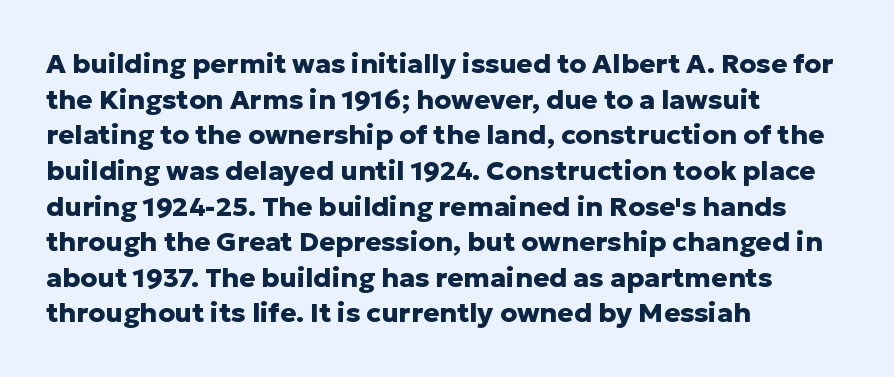
A typesetter would call this leading conventional body-copy spacing. Standard letterfit; no display-style spreading of the glyphs. The axis of the letterforms is exactly vertical. Typeset ragged right — the left edge is the straight one. Clear beneath every line of the passage. Each glyph is drawn with heavy, bold strokes.
